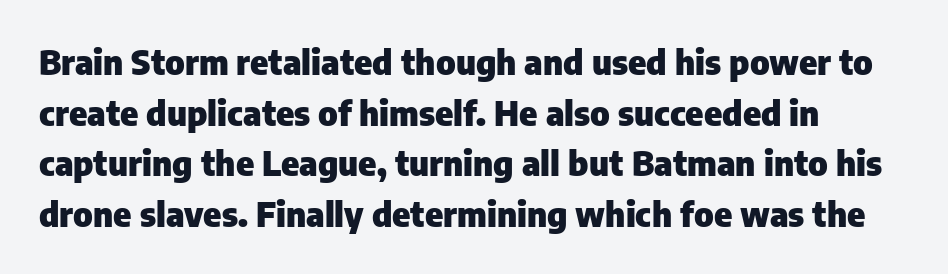
Q: Is the text bold? A: Yes.
Q: Is the text italic (slanted)? A: No, it is upright.
Q: Is the typeface a serif or a sans-serif typeface? A: Sans-serif.
Q: Is the text underlined? A: No.
Q: How is the paragraph aligned? A: Left-aligned.
Q: Is the spacing between letters normal or unusually wide? A: Normal.
Q: Is the spacing between lines tight, normal or loose? A: Normal.
Q: Width (condensed, normal, or wide)? A: Normal.
Q: Stroke contrast? A: Low.
Q: x-height? A: Medium.
Q: Monospaced? A: No.
